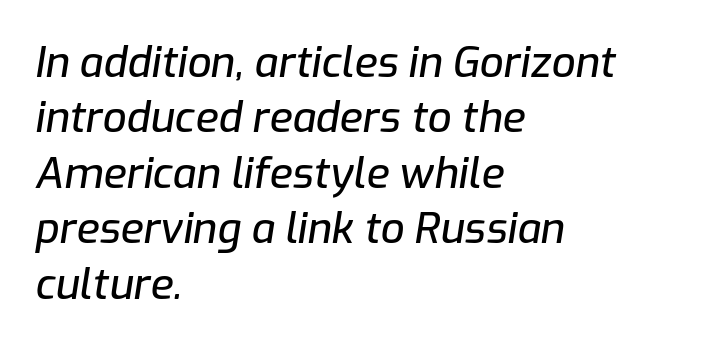
Q: Is the text italic (slanted)? A: Yes, it leans right by about 9 degrees.
Q: Is the text underlined? A: No.
Q: How is the paragraph aligned? A: Left-aligned.
Q: Is the spacing between letters normal or unusually wide? A: Normal.
Q: Is the spacing between lines tight, normal or loose? A: Normal.
Q: Width (condensed, normal, or wide)? A: Normal.
Q: Stroke contrast? A: Low.
Q: x-height? A: Medium.
Q: Monospaced? A: No.
